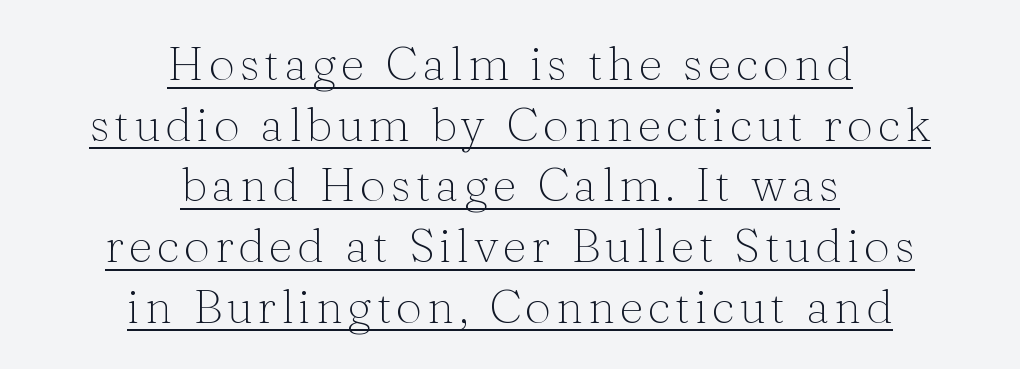
This sample uses a serif face. One-word summary of the alignment: center. This sample keeps an unexceptional amount of space between lines. The string is rendered with underlining switched on.
